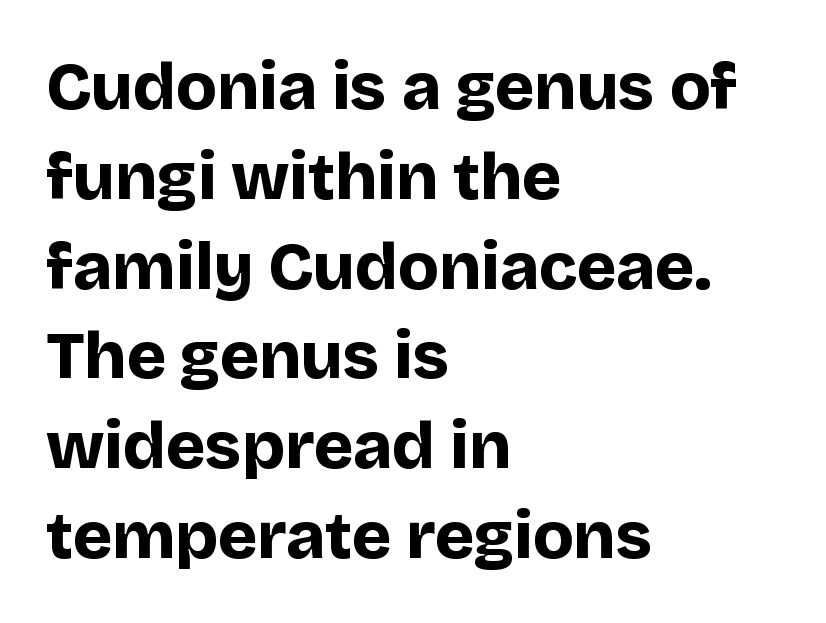
{"serif": "no", "italic": "no", "bold": "yes", "weight": "bold", "width": "normal", "stroke_contrast": "low", "x_height": "large", "monospaced": "no", "underline": "no", "align": "left", "line_spacing": "normal", "line_spacing_ratio": 1.34, "letter_spacing": "normal", "letter_spacing_em": 0.0, "glyph_px": 67}
